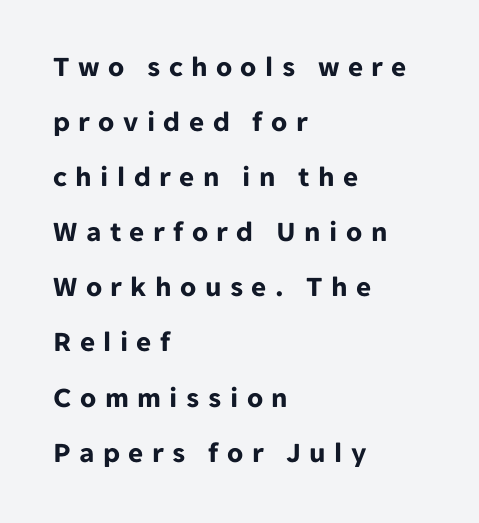
The image shows 29 px bold sans-serif type, upright; set left-aligned, loose line spacing (1.9x), unusually wide letter spacing (+0.29 em), not underlined; low stroke contrast and a medium x-height.
